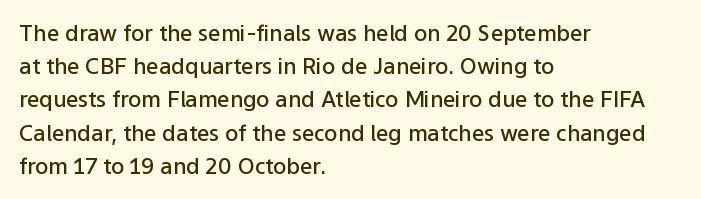
Q: Is the text bold? A: Semi-bold.
Q: Is the text italic (slanted)? A: No, it is upright.
Q: Is the text underlined? A: No.
Q: How is the paragraph aligned? A: Left-aligned.
Q: Is the spacing between letters normal or unusually wide? A: Normal.
Q: Is the spacing between lines tight, normal or loose? A: Normal.
